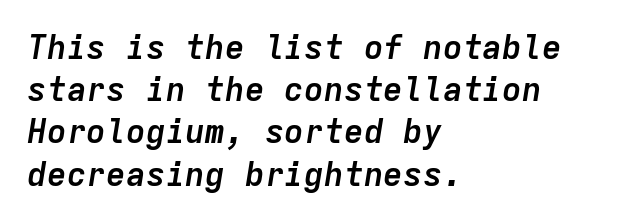
Type without underlining. Nobody touched the tracking dial on this one. The lines are quadded left. Fixed-width glyphs throughout — classic coding-font behaviour. Honestly, the row spacing looks completely unremarkable.
